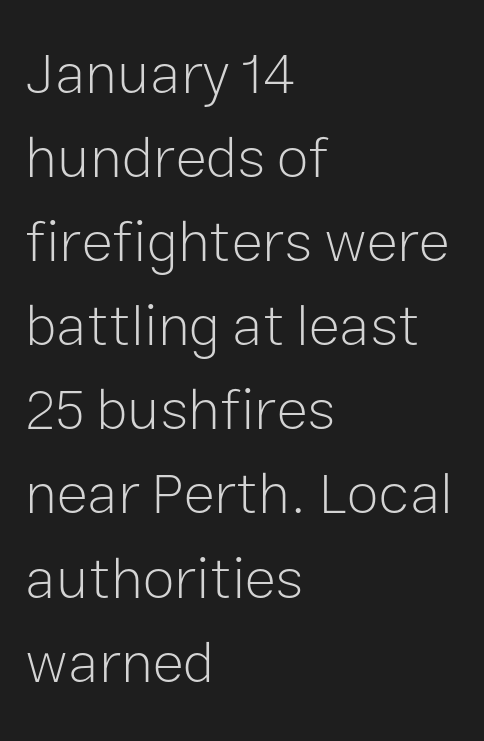
The lettering stays uniformly vertical, giving the passage a roman look. Tracking value appears to be zero — textbook default spacing. The font is comparable to plain body text, perhaps lighter. This sample has the flowing, uneven cadence of proportional lettering.
